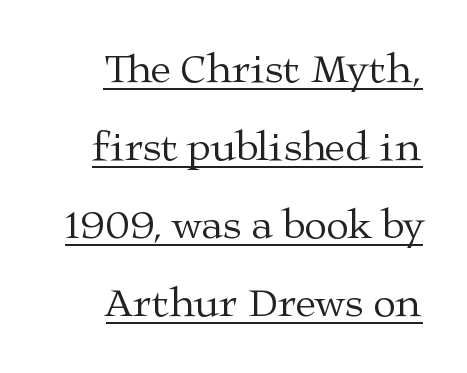
{"serif": "yes", "italic": "no", "bold": "no", "weight": "regular", "width": "wide", "stroke_contrast": "medium", "x_height": "medium", "monospaced": "no", "underline": "yes", "align": "right", "line_spacing": "loose", "line_spacing_ratio": 1.9, "letter_spacing": "normal", "letter_spacing_em": 0.0, "glyph_px": 41}
